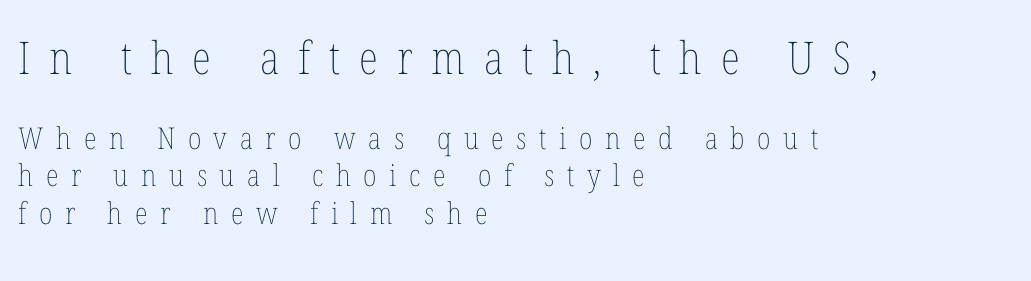
Q: Is the text bold? A: No.
Q: Is the text italic (slanted)? A: No, it is upright.
Q: Is the text underlined? A: No.
Q: How is the paragraph aligned? A: Left-aligned.
Q: Is the spacing between letters normal or unusually wide? A: Unusually wide.
Q: Is the spacing between lines tight, normal or loose? A: Normal.
Q: Which block of text is set in a larger size, the first (top) or the second (bottom)? A: The first (top) one.
Q: Width (condensed, normal, or wide)? A: Condensed.
Q: Stroke contrast? A: Low.
Q: x-height? A: Medium.
Q: Monospaced? A: No.
